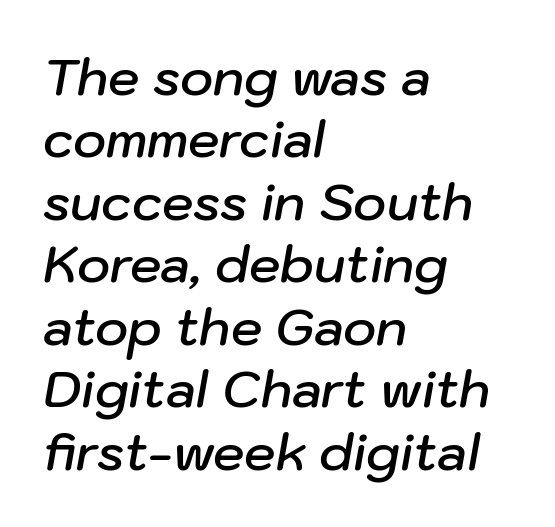
{"italic": "yes", "lean": "right", "slant_degrees": 10, "bold": "semi", "weight": "semibold", "width": "normal", "stroke_contrast": "low", "x_height": "medium", "monospaced": "no", "underline": "no", "align": "left", "line_spacing": "normal", "line_spacing_ratio": 1.25, "letter_spacing": "normal", "letter_spacing_em": 0.0, "glyph_px": 50}
